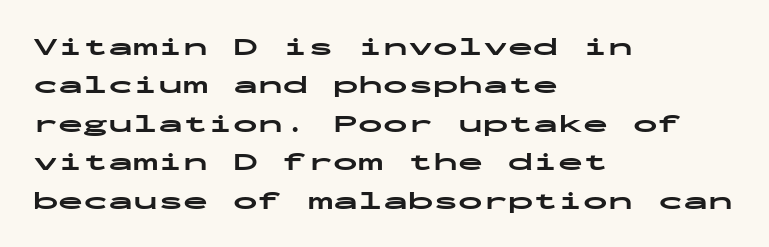
{"italic": "no", "bold": "yes", "underline": "no", "align": "left", "line_spacing": "normal", "line_spacing_ratio": 1.54, "letter_spacing": "normal", "letter_spacing_em": 0.0, "glyph_px": 25}
